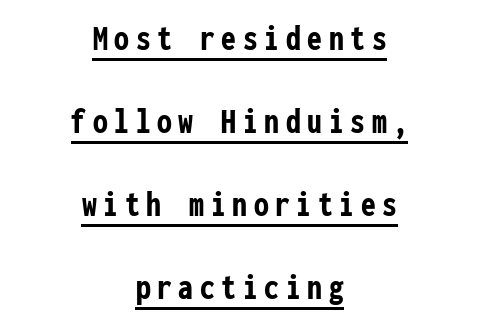
The image shows 37 px semibold, condensed sans-serif type, upright, monospaced; set centered, loose line spacing (2.24x), underlined; low stroke contrast and a medium x-height.
